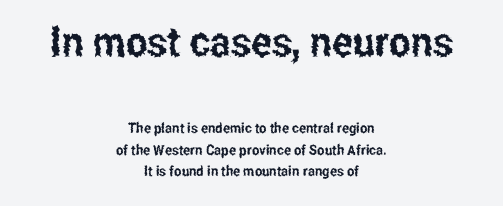
Characters remain perfectly vertical along every line. Is this a fixed-width face? No — the glyphs have proportional, varying widths. This rendering leaves character spacing at its baseline value. One-word summary of the alignment: center.
